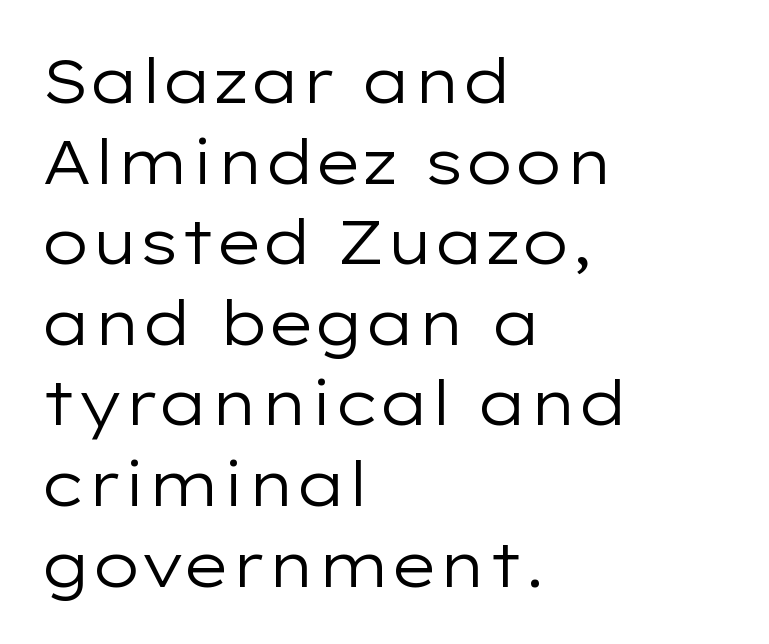
Q: Is the text bold? A: No.
Q: Is the text italic (slanted)? A: No, it is upright.
Q: Is the typeface a serif or a sans-serif typeface? A: Sans-serif.
Q: Is the text underlined? A: No.
Q: How is the paragraph aligned? A: Left-aligned.
Q: Is the spacing between letters normal or unusually wide? A: Normal.
Q: Is the spacing between lines tight, normal or loose? A: Normal.
Q: Width (condensed, normal, or wide)? A: Wide.
Q: Stroke contrast? A: Low.
Q: x-height? A: Medium.
Q: Monospaced? A: No.
